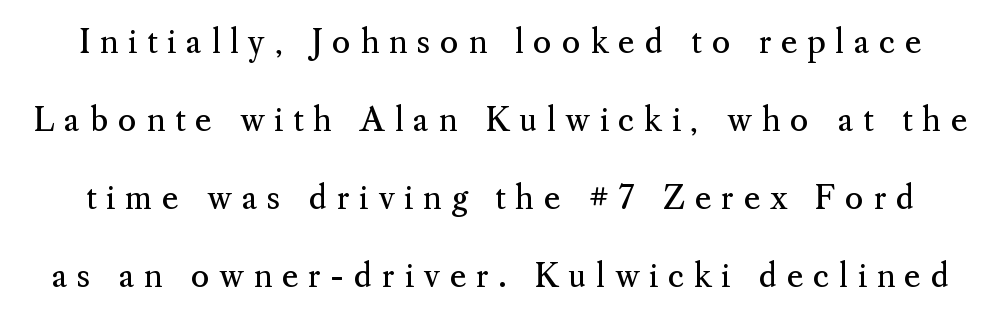
To sum up the face: it has serifs. This sample has the flowing, uneven cadence of proportional lettering. Is there much room between lines? Yes — plenty of vertical air separates them. Tall strokes in this sample are plumb rather than angled. Stroke mass is kept to a normal reading level or below. The area under the type is left untouched.
